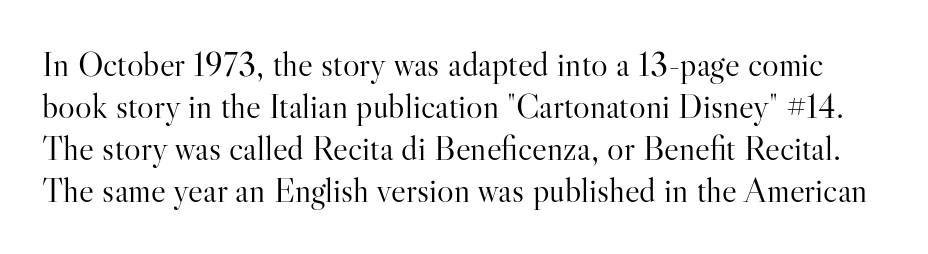
{"serif": "yes", "italic": "no", "bold": "no", "weight": "light", "width": "normal", "stroke_contrast": "high", "x_height": "small", "monospaced": "no", "underline": "no", "line_spacing_ratio": 1.2, "letter_spacing": "normal", "letter_spacing_em": 0.0, "glyph_px": 35}
